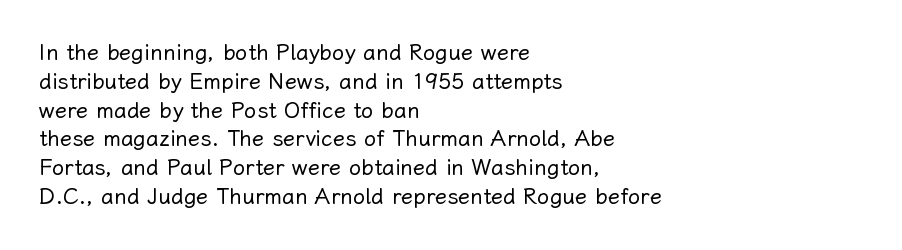
The image shows 22 px text type, upright; set left-aligned, normal line spacing (1.31x), normal letter spacing, not underlined.
